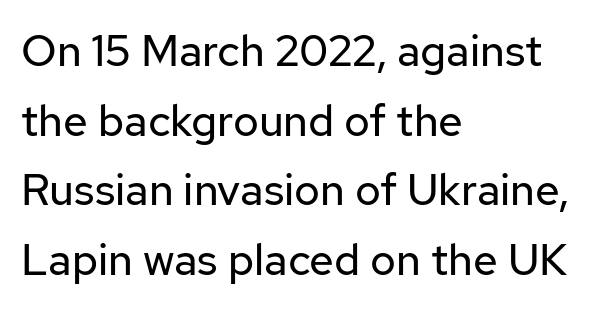
{"serif": "no", "italic": "no", "bold": "no", "weight": "regular", "width": "normal", "stroke_contrast": "low", "x_height": "medium", "monospaced": "no", "underline": "no", "align": "left", "line_spacing": "normal", "line_spacing_ratio": 1.58, "letter_spacing": "normal", "letter_spacing_em": 0.0, "glyph_px": 44}
